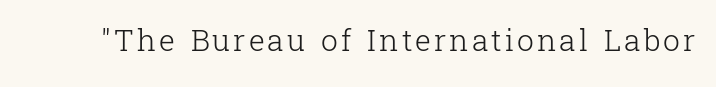
Ordinary non-slanted type is in use. This rendering employs a face with finishing strokes, i.e., a serif. Any mark beneath the type? The region is blank. Bold? No — there's no thickening of the strokes. These lines are rendered in a variable-pitch font.
